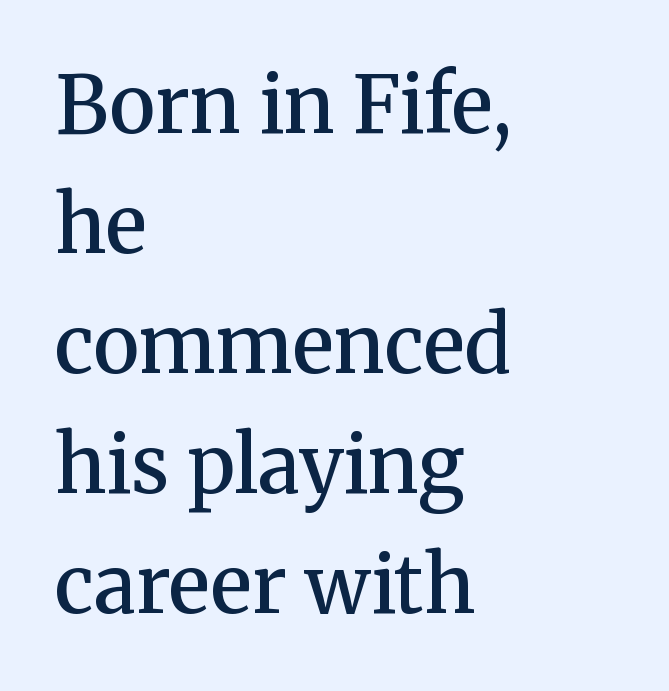
The image shows 79 px semibold serif type, upright; set left-aligned, normal line spacing (1.52x), normal letter spacing, not underlined; medium stroke contrast and a medium x-height.
